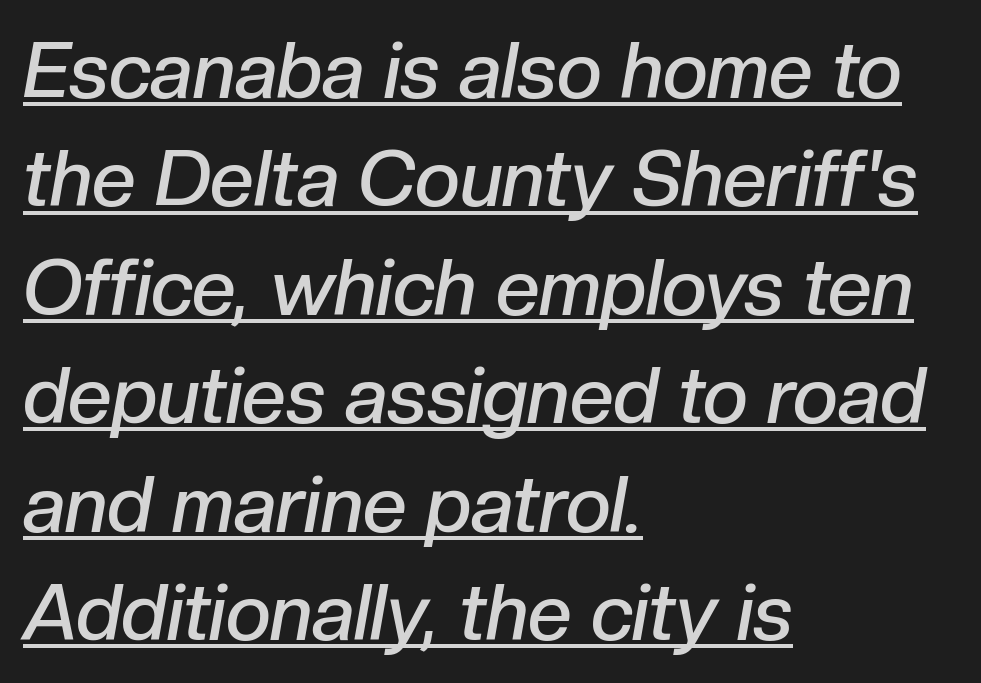
Caption: semibold face, moderately heavy strokes. Honestly, the letter spacing is just normal — you wouldn't notice it. If you measured baseline to baseline, you'd find a middling distance. Notice how a bar underscores the lettering throughout. The passage shown is typed in a proportional face where columns would drift.
